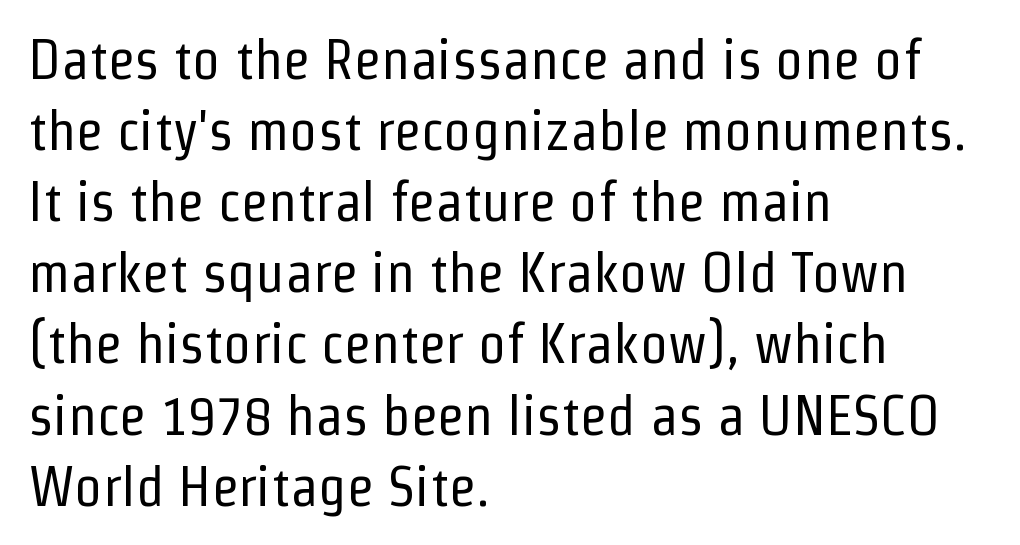
The image shows 56 px regular-weight, condensed sans-serif type, upright; set left-aligned, normal line spacing (1.27x), normal letter spacing, not underlined; low stroke contrast and a medium x-height.
